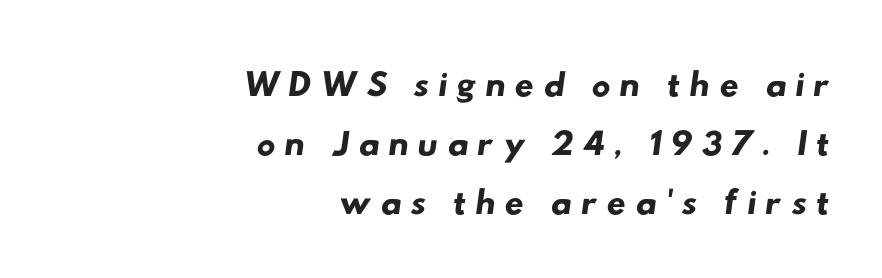
{"serif": "no", "width": "wide", "stroke_contrast": "low", "x_height": "small", "monospaced": "no", "underline": "no", "align": "right", "line_spacing": "tight", "line_spacing_ratio": 1.11, "glyph_px": 53}
